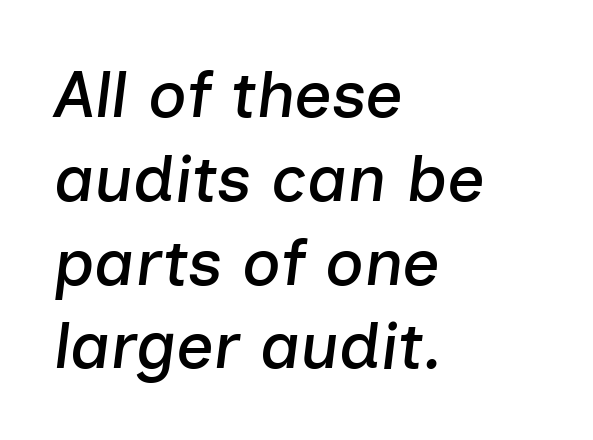
The image shows 66 px text type, italic (leaning right); set left-aligned, normal line spacing (1.27x), normal letter spacing, not underlined; low stroke contrast and a medium x-height.
